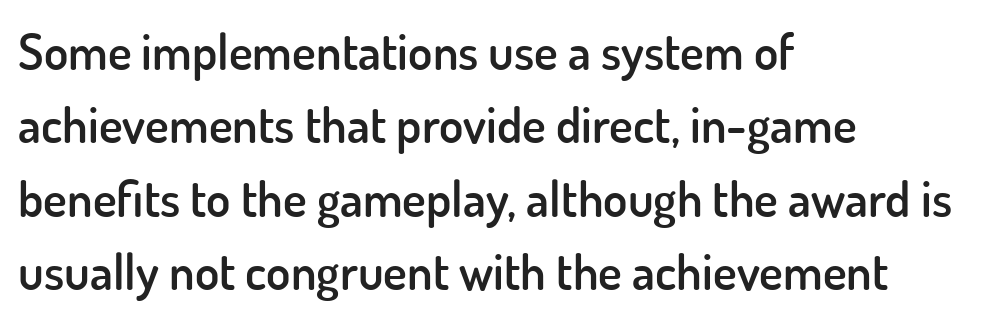
The image shows 50 px semibold sans-serif type, upright; set left-aligned, normal line spacing (1.47x), normal letter spacing, not underlined; low stroke contrast and a small x-height.
